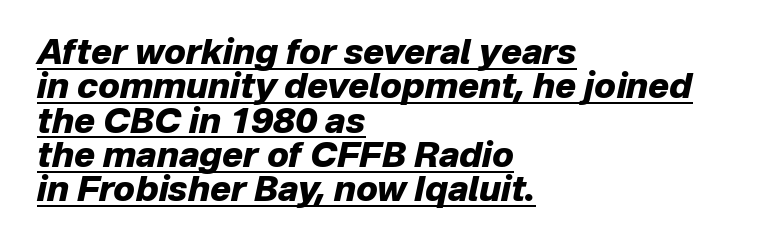
The image shows 35 px heavy type, italic (leaning right); set left-aligned, tight line spacing (0.98x), normal letter spacing, underlined; low stroke contrast and a medium x-height.
